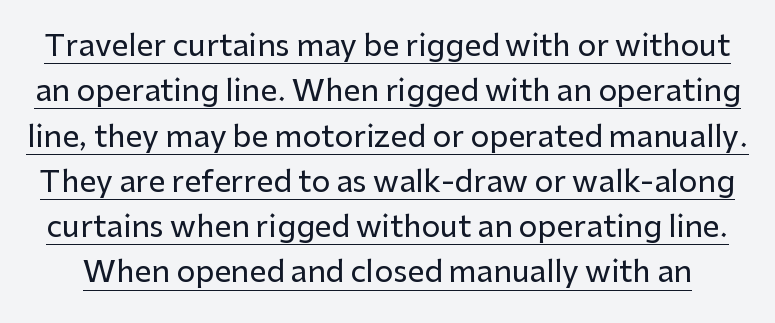
Q: Is the text italic (slanted)? A: No, it is upright.
Q: Is the typeface a serif or a sans-serif typeface? A: Sans-serif.
Q: Is the text underlined? A: Yes.
Q: Is the spacing between letters normal or unusually wide? A: Normal.
Q: Is the spacing between lines tight, normal or loose? A: Normal.
Q: Width (condensed, normal, or wide)? A: Normal.
Q: Stroke contrast? A: Low.
Q: x-height? A: Medium.
Q: Monospaced? A: No.
